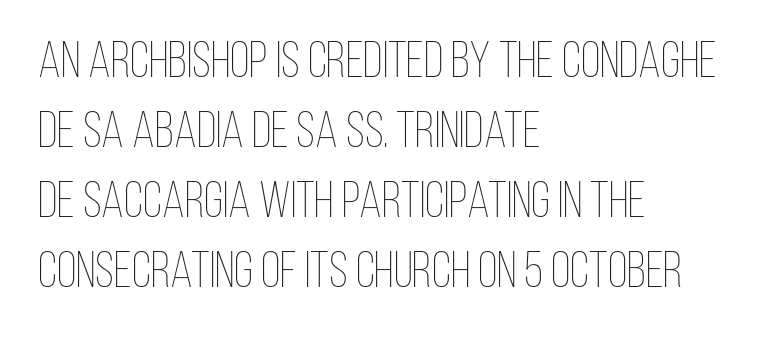
Italic: no, the glyphs are upright roman. The text block is weighted toward the left margin, trailing off unevenly rightward. Spacing verdict: proportional, widths tailored to each character. The specimen omits any rule beneath the text block's lines. Inter-character spacing is left at the font's built-in metrics. The leading is moderate, giving the passage an even texture.
